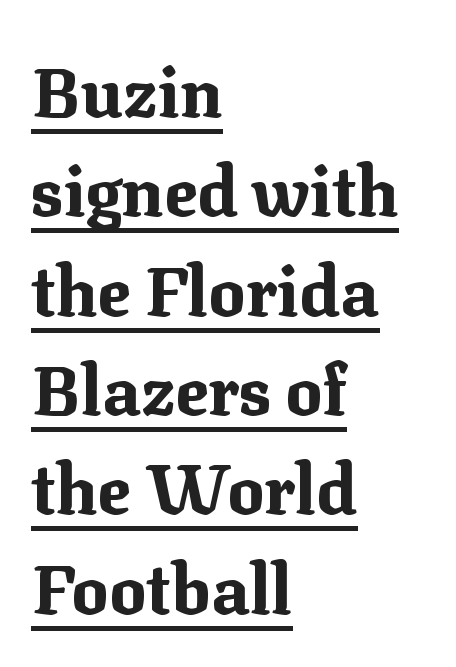
{"serif": "yes", "italic": "no", "bold": "yes", "weight": "bold", "width": "normal", "stroke_contrast": "medium", "x_height": "medium", "monospaced": "no", "underline": "yes", "align": "left", "line_spacing": "normal", "line_spacing_ratio": 1.44, "letter_spacing": "normal", "letter_spacing_em": 0.0, "glyph_px": 69}
